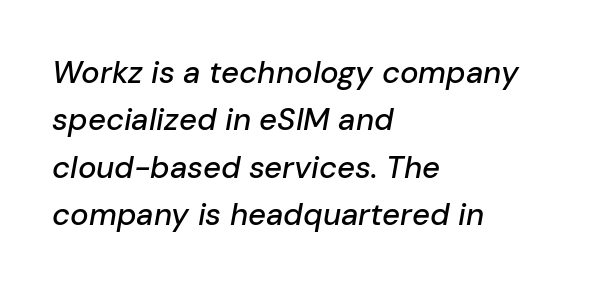
The image shows 31 px text type, italic (leaning right); set left-aligned, normal line spacing (1.53x), normal letter spacing, not underlined; low stroke contrast and a medium x-height.
